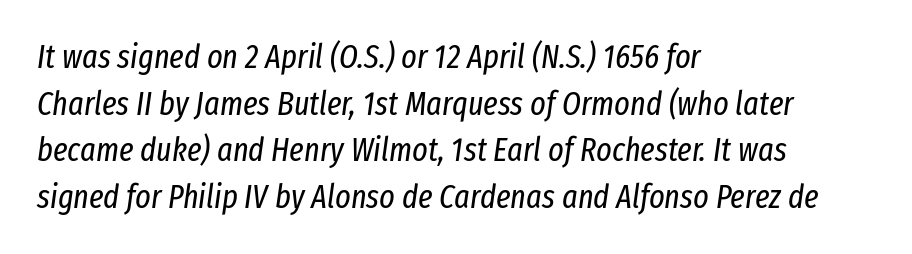
The image shows 33 px regular-weight, condensed type, italic (leaning right); set left-aligned, normal line spacing (1.41x), normal letter spacing, not underlined; low stroke contrast and a medium x-height.
